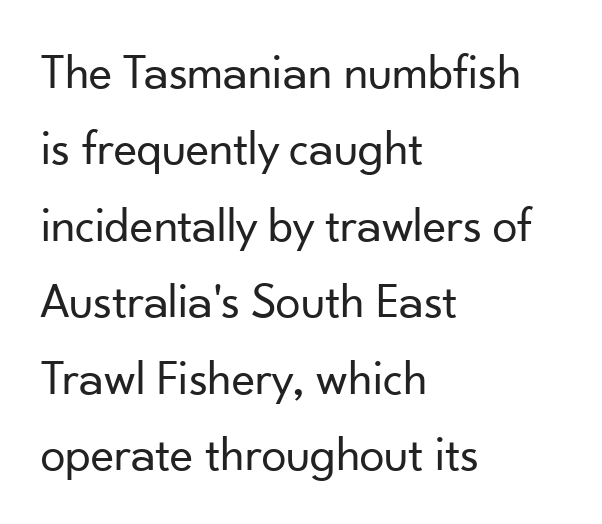
The image shows 50 px regular-weight sans-serif type, upright; set left-aligned, normal line spacing (1.53x), normal letter spacing, not underlined; low stroke contrast and a small x-height.
